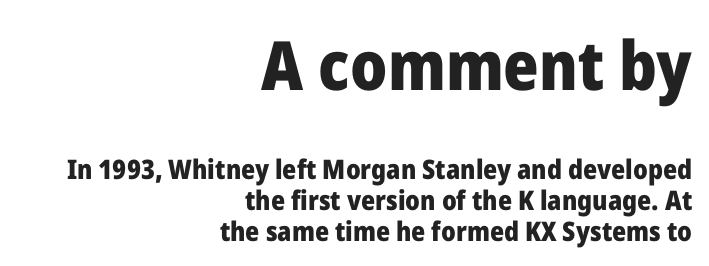
Q: Is the text bold? A: Yes.
Q: Is the text italic (slanted)? A: No, it is upright.
Q: Is the typeface a serif or a sans-serif typeface? A: Sans-serif.
Q: Is the text underlined? A: No.
Q: How is the paragraph aligned? A: Right-aligned.
Q: Is the spacing between letters normal or unusually wide? A: Normal.
Q: Is the spacing between lines tight, normal or loose? A: Tight.
Q: Which block of text is set in a larger size, the first (top) or the second (bottom)? A: The first (top) one.
Q: Width (condensed, normal, or wide)? A: Normal.
Q: Stroke contrast? A: Low.
Q: x-height? A: Medium.
Q: Monospaced? A: No.
